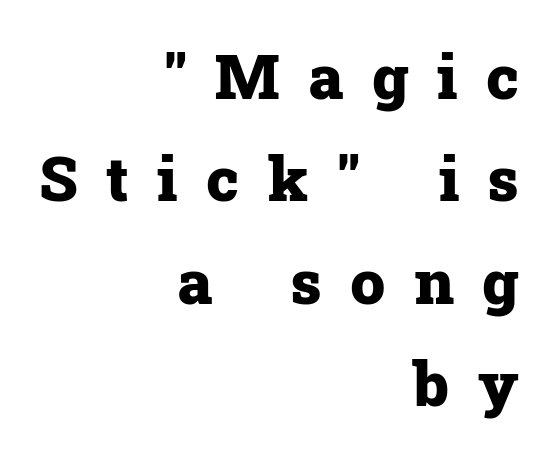
Q: Is the text bold? A: Yes.
Q: Is the text italic (slanted)? A: No, it is upright.
Q: Is the typeface a serif or a sans-serif typeface? A: Serif.
Q: Is the text underlined? A: No.
Q: How is the paragraph aligned? A: Right-aligned.
Q: Is the spacing between letters normal or unusually wide? A: Unusually wide.
Q: Is the spacing between lines tight, normal or loose? A: Normal.
Q: Width (condensed, normal, or wide)? A: Normal.
Q: Stroke contrast? A: Low.
Q: x-height? A: Medium.
Q: Monospaced? A: No.
